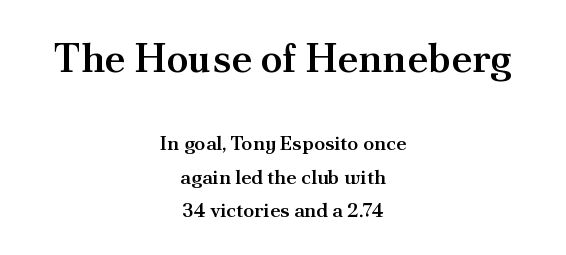
Descenders hang freely into open space. This rendering leaves character spacing at its baseline value. These lines carry some extra weight — a demibold, not a full bold. Normally led — the rows are evenly, conventionally spaced. Larger block? The one above; the one below is distinctly smaller.
